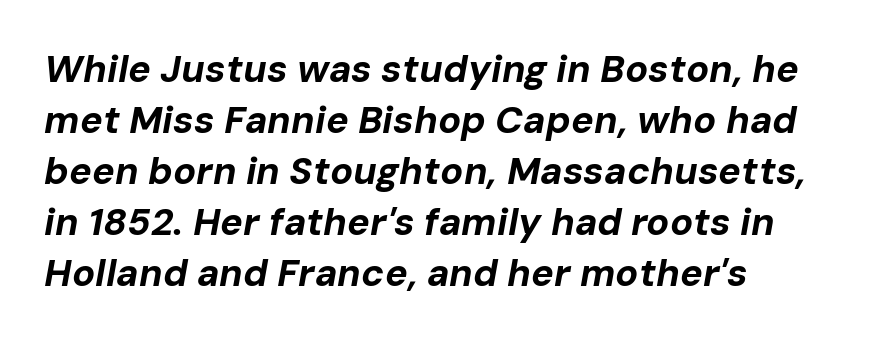
Weight check: bold — yes, fully. When letters slant like this, we call the style italic. The paragraph shown leans on its left margin. If you measured baseline to baseline, you'd find a middling distance.
